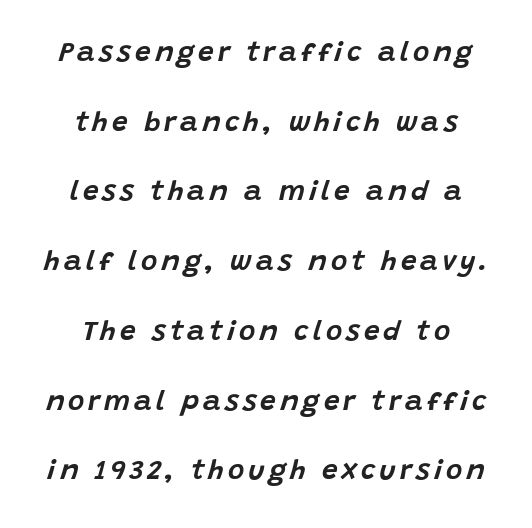
Q: Is the text italic (slanted)? A: Yes, it leans right by about 15 degrees.
Q: Is the text underlined? A: No.
Q: How is the paragraph aligned? A: Centered.
Q: Is the spacing between lines tight, normal or loose? A: Loose.
Q: Width (condensed, normal, or wide)? A: Normal.
Q: Stroke contrast? A: Low.
Q: x-height? A: Large.
Q: Monospaced? A: No.
